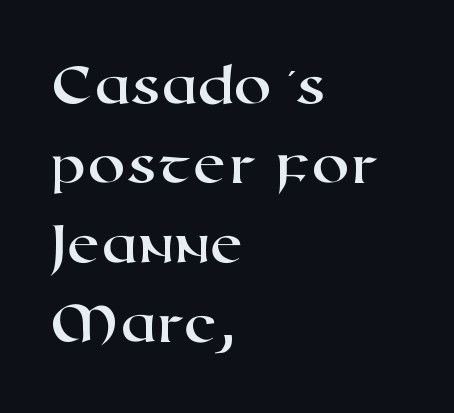
The image shows 61 px wide sans-serif type; set left-aligned, normal line spacing (1.3x), normal letter spacing, not underlined; high stroke contrast and a medium x-height.
